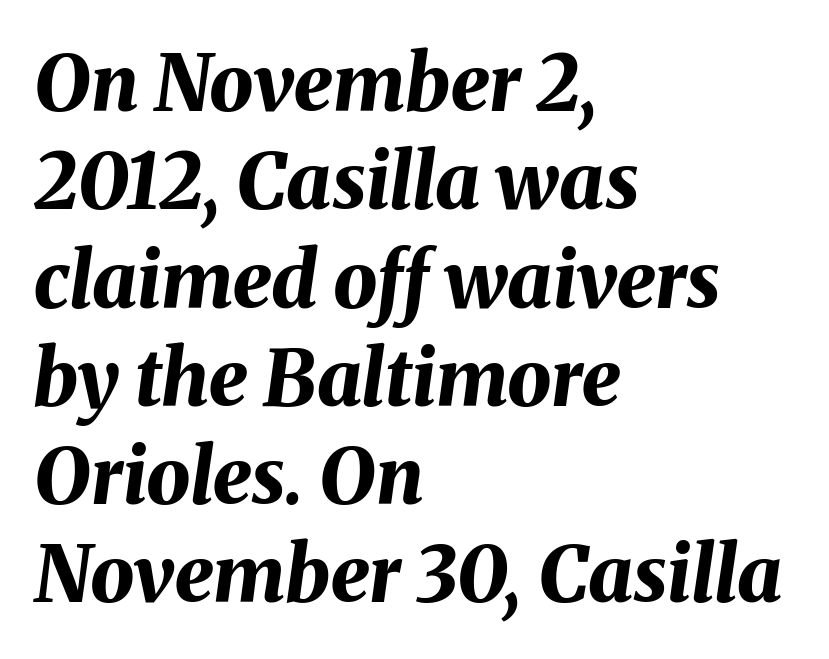
Typographic density is high because the face is bold. Varying glyph widths throughout — classic text-font behaviour. A typesetter would call this zero additional tracking. The whole block is typeset with a tilt. Nobody drew a line under any word here.
